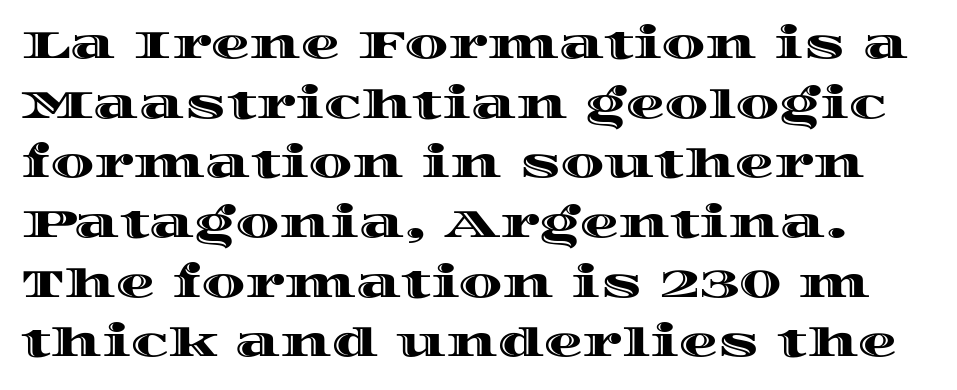
The image shows 39 px wide type, upright; set normal line spacing (1.53x), normal letter spacing, not underlined; a large x-height.
